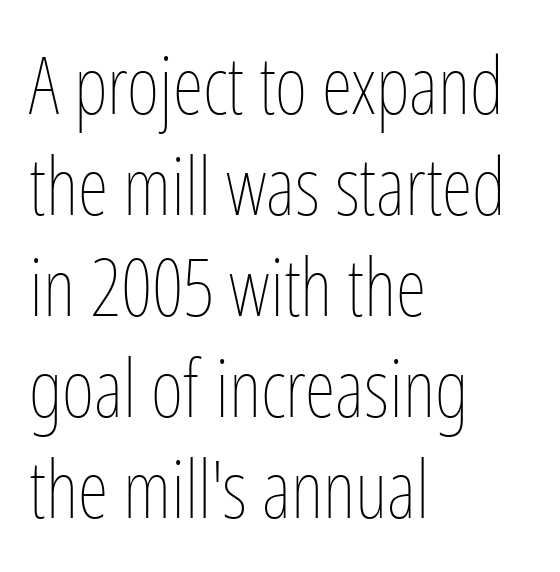
{"italic": "no", "bold": "no", "weight": "thin", "width": "condensed", "stroke_contrast": "low", "x_height": "medium", "monospaced": "no", "underline": "no", "align": "left", "line_spacing": "normal", "line_spacing_ratio": 1.28, "letter_spacing": "normal", "letter_spacing_em": 0.0, "glyph_px": 79}
